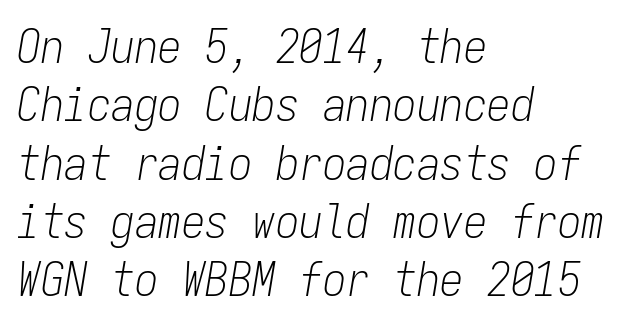
{"italic": "yes", "lean": "right", "slant_degrees": 9, "bold": "no", "weight": "light", "width": "condensed", "stroke_contrast": "low", "x_height": "medium", "monospaced": "yes", "underline": "no", "align": "left", "line_spacing_ratio": 1.24, "letter_spacing": "normal", "letter_spacing_em": 0.0, "glyph_px": 47}
